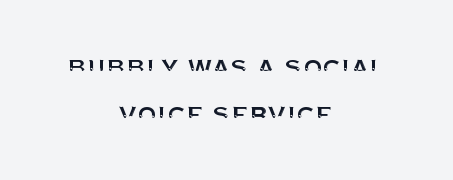
Observe the ordinary spacing: letters are neighbours, not strangers. You could not count columns in this text — the font is proportionally spaced. Notice how the passage keeps no hard edge, just a central spine. Does the leading feel generous? No, just average. The specimen omits any rule beneath the text block's lines.
